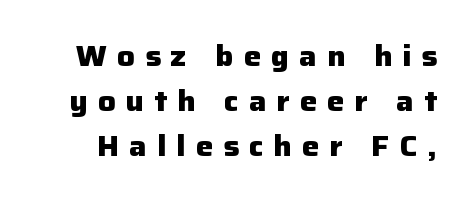
Q: Is the text bold? A: Yes.
Q: Is the text italic (slanted)? A: No, it is upright.
Q: Is the typeface a serif or a sans-serif typeface? A: Sans-serif.
Q: Is the text underlined? A: No.
Q: Is the spacing between letters normal or unusually wide? A: Unusually wide.
Q: Is the spacing between lines tight, normal or loose? A: Normal.
Q: Width (condensed, normal, or wide)? A: Normal.
Q: Stroke contrast? A: Low.
Q: x-height? A: Medium.
Q: Monospaced? A: No.
